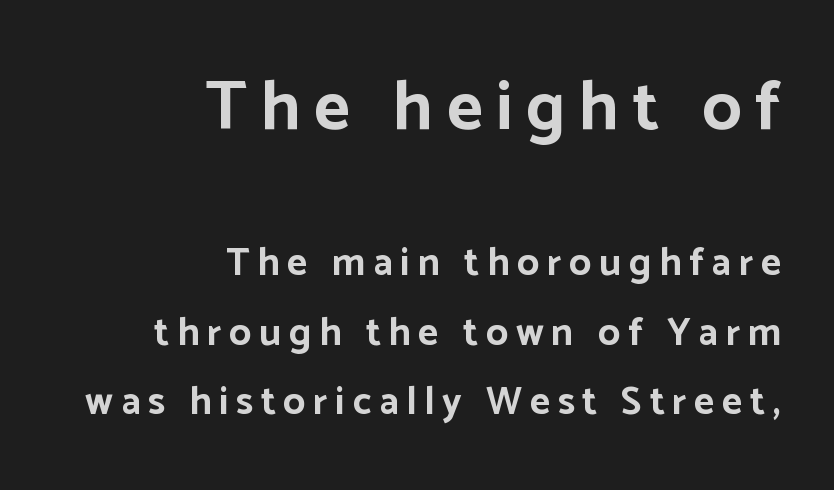
The setting favours the right margin, as signatures and pull-quotes sometimes do. Each letter keeps its own natural width here, so spacing adapts to shape. Between one letter and the next there's a generous, obvious gap. Plain, unruled lines of type.
